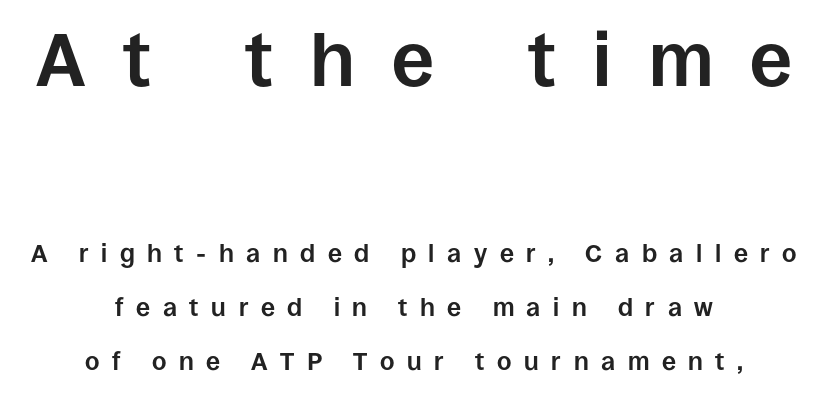
The image shows 75 px bold sans-serif type, upright; set centered, loose line spacing (2.16x), unusually wide letter spacing (+0.5 em), not underlined; the first (top) block is 3.0x larger; low stroke contrast and a large x-height.
